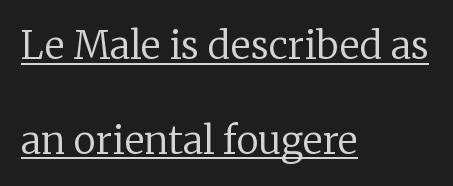
The tracking reads as untouched default to a designer's eye. Compared with undecorated copy, this sample adds a rule below the words. Interline gaps are noticeably wide in this sample. No letter is thick-stroked: the sample isn't bold. To sum up the face: it has serifs.
